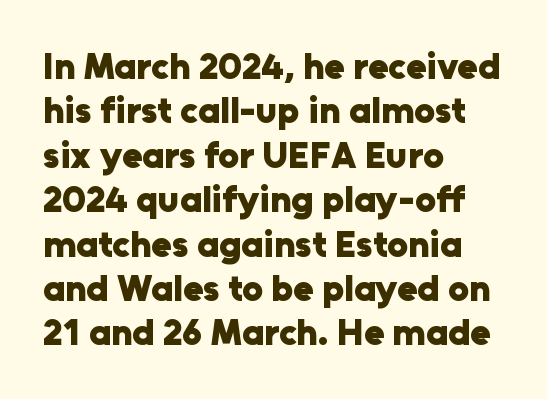
The image shows 37 px heavy sans-serif type, upright; set left-aligned, line spacing 1.2x, normal letter spacing, not underlined; low stroke contrast and a medium x-height.
